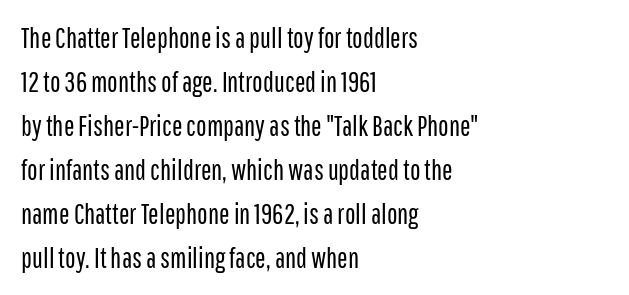
Look at the tracking — it's just the regular setting, nothing added. Any mark beneath the type? The region is blank. No letter is thick-stroked: the sample isn't bold. Regarding leading, the lines here are spaced in the standard way. Teacher's note: observe the even left margin — that is flush-left alignment. This is sans-serif lettering, the kind often seen on screens and signage.
